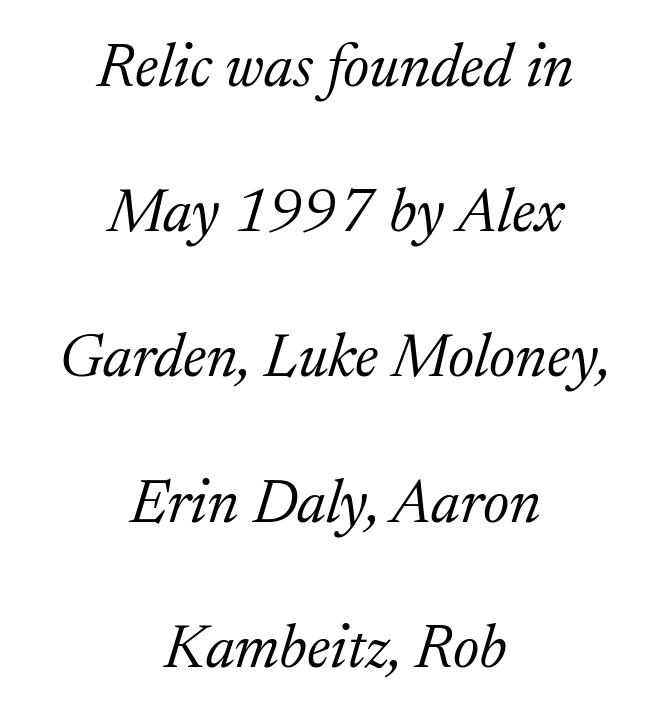
{"serif": "yes", "italic": "yes", "lean": "right", "slant_degrees": 17, "bold": "no", "weight": "light", "width": "normal", "stroke_contrast": "medium", "x_height": "medium", "monospaced": "no", "underline": "no", "align": "center", "line_spacing": "loose", "line_spacing_ratio": 2.38, "letter_spacing": "normal", "letter_spacing_em": 0.0, "glyph_px": 61}
